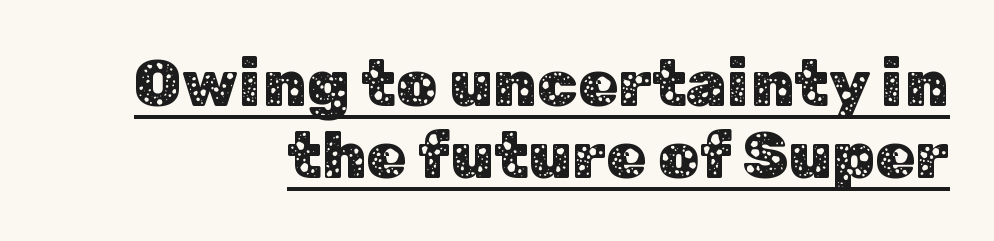
The image shows 65 px sans-serif type, upright; set right-aligned, tight line spacing (1.11x), normal letter spacing, underlined; low stroke contrast and a medium x-height.
